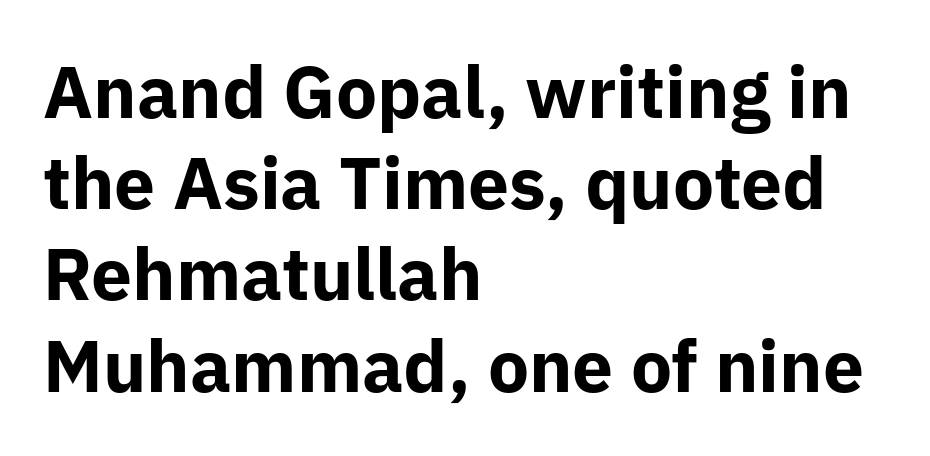
Q: Is the text bold? A: Yes.
Q: Is the text italic (slanted)? A: No, it is upright.
Q: Is the typeface a serif or a sans-serif typeface? A: Sans-serif.
Q: Is the text underlined? A: No.
Q: How is the paragraph aligned? A: Left-aligned.
Q: Is the spacing between letters normal or unusually wide? A: Normal.
Q: Is the spacing between lines tight, normal or loose? A: Normal.
Q: Width (condensed, normal, or wide)? A: Normal.
Q: Stroke contrast? A: Low.
Q: x-height? A: Medium.
Q: Monospaced? A: No.
